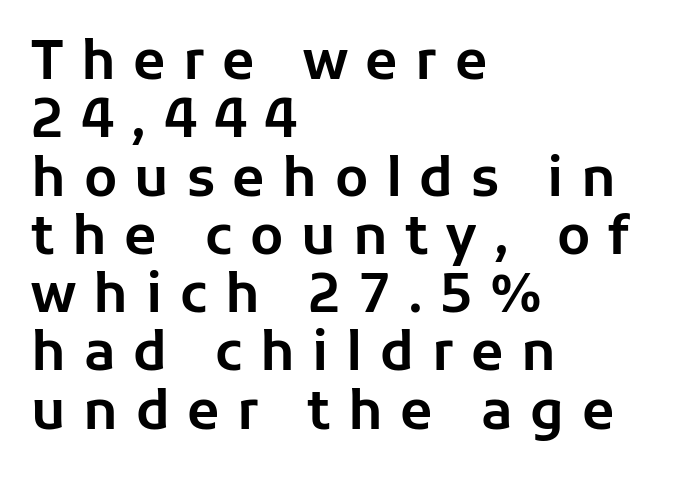
The image shows 53 px sans-serif type, upright; set left-aligned, tight line spacing (1.1x), unusually wide letter spacing (+0.33 em), not underlined; low stroke contrast and a medium x-height.
